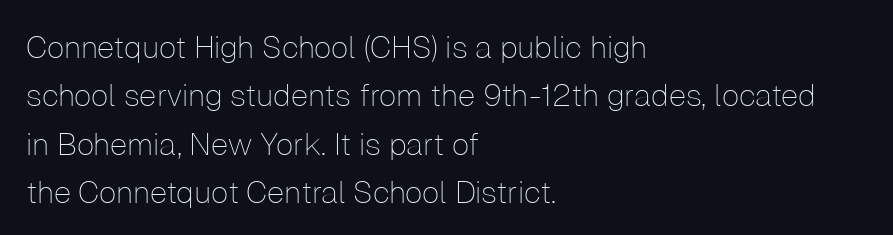
{"serif": "no", "italic": "no", "bold": "no", "weight": "thin", "width": "normal", "stroke_contrast": "low", "x_height": "medium", "monospaced": "no", "underline": "no", "align": "left", "line_spacing": "normal", "line_spacing_ratio": 1.56, "letter_spacing": "normal", "letter_spacing_em": 0.0, "glyph_px": 31}
